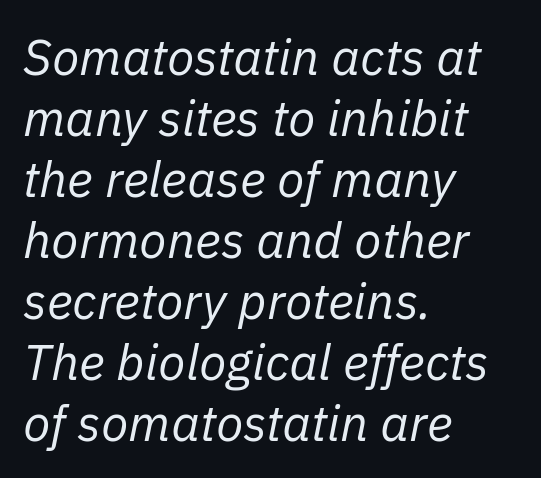
{"italic": "yes", "lean": "right", "slant_degrees": 11, "bold": "no", "weight": "regular", "width": "normal", "stroke_contrast": "low", "x_height": "medium", "monospaced": "no", "underline": "no", "align": "left", "line_spacing_ratio": 1.22, "letter_spacing": "normal", "letter_spacing_em": 0.0, "glyph_px": 50}
